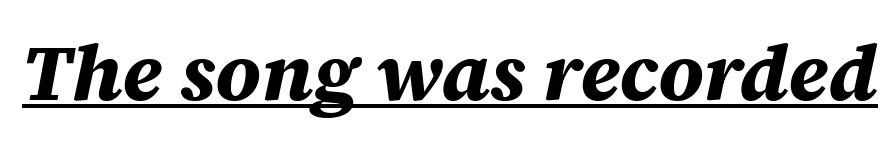
Q: Is the text bold? A: Yes.
Q: Is the text italic (slanted)? A: Yes, it leans right by about 12 degrees.
Q: Is the text underlined? A: Yes.
Q: Is the spacing between letters normal or unusually wide? A: Normal.
Q: Width (condensed, normal, or wide)? A: Normal.
Q: Stroke contrast? A: Medium.
Q: x-height? A: Large.
Q: Monospaced? A: No.
